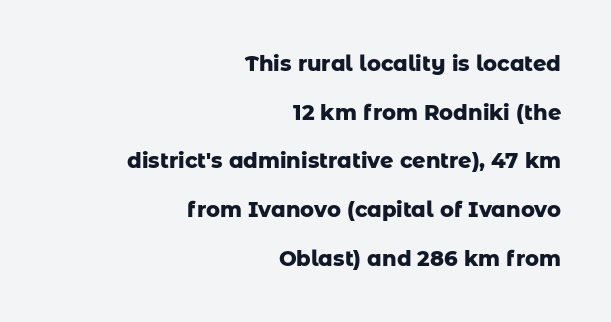
{"italic": "no", "bold": "yes", "underline": "no", "align": "right", "line_spacing": "loose", "line_spacing_ratio": 2.32, "letter_spacing": "normal", "letter_spacing_em": 0.0, "glyph_px": 21}
